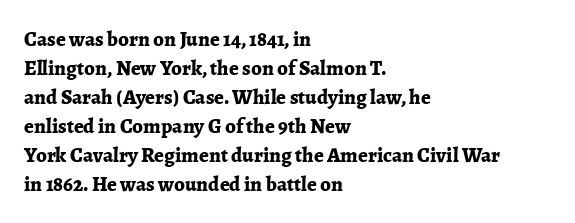
The image shows 21 px bold type, upright; set left-aligned, normal line spacing (1.38x), normal letter spacing, not underlined.
